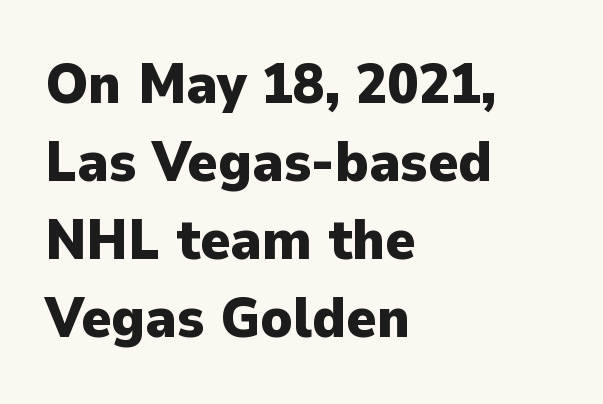
The image shows 57 px heavy sans-serif type, upright; set left-aligned, normal line spacing (1.37x), normal letter spacing, not underlined; low stroke contrast and a medium x-height.
